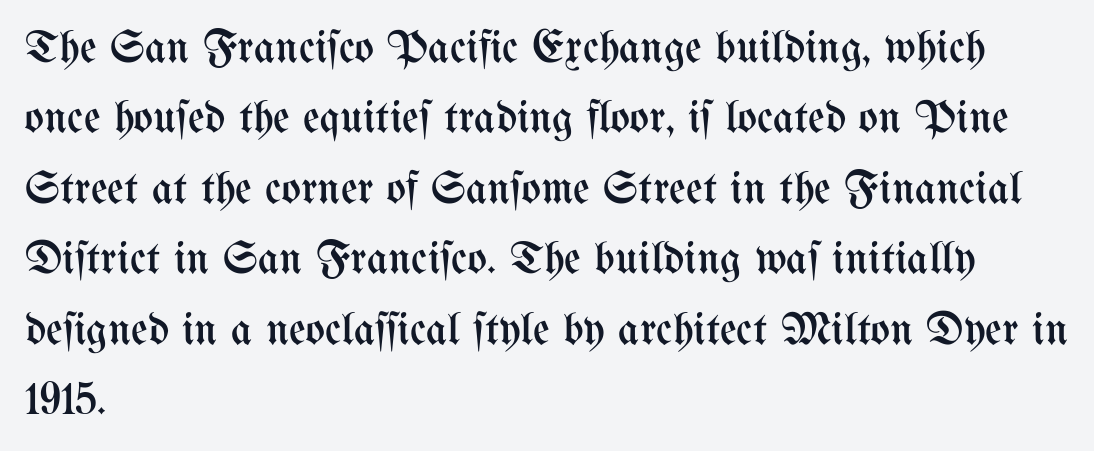
{"italic": "no", "bold": "no", "weight": "regular", "width": "condensed", "stroke_contrast": "medium", "x_height": "medium", "monospaced": "no", "underline": "no", "align": "left", "line_spacing": "normal", "line_spacing_ratio": 1.53, "letter_spacing": "normal", "letter_spacing_em": 0.0, "glyph_px": 46}
